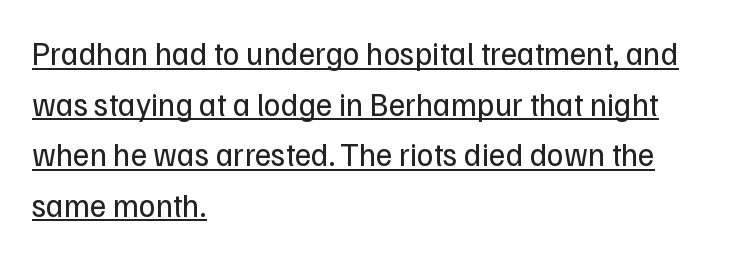
{"serif": "no", "italic": "no", "bold": "no", "weight": "regular", "width": "normal", "stroke_contrast": "low", "x_height": "medium", "monospaced": "no", "underline": "yes", "align": "left", "line_spacing": "normal", "line_spacing_ratio": 1.58, "letter_spacing": "normal", "letter_spacing_em": 0.0, "glyph_px": 32}
